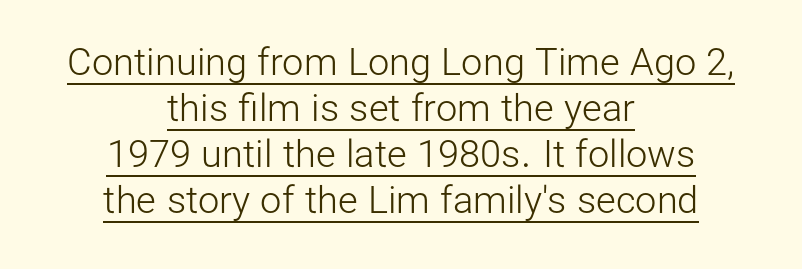
Q: Is the text bold? A: No.
Q: Is the text italic (slanted)? A: No, it is upright.
Q: Is the typeface a serif or a sans-serif typeface? A: Sans-serif.
Q: Is the text underlined? A: Yes.
Q: How is the paragraph aligned? A: Centered.
Q: Is the spacing between letters normal or unusually wide? A: Normal.
Q: Width (condensed, normal, or wide)? A: Normal.
Q: Stroke contrast? A: Low.
Q: x-height? A: Medium.
Q: Monospaced? A: No.
